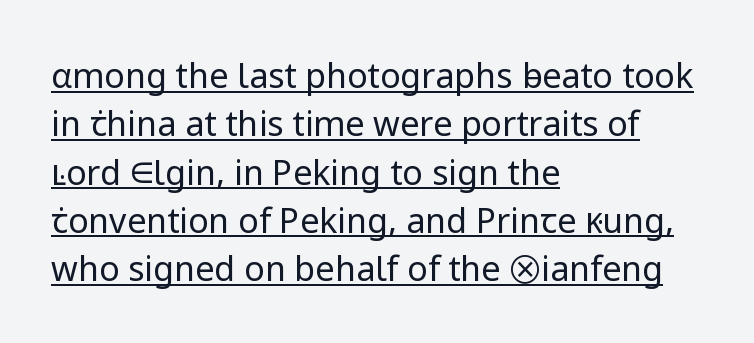
The image shows 34 px regular-weight sans-serif type, upright; set left-aligned, normal line spacing (1.42x), normal letter spacing, underlined; low stroke contrast and a medium x-height.
